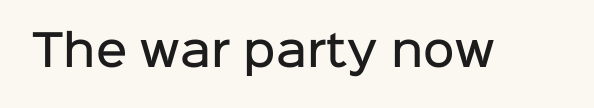
The image shows 43 px semibold sans-serif type, upright; set normal letter spacing, not underlined; low stroke contrast and a medium x-height.
